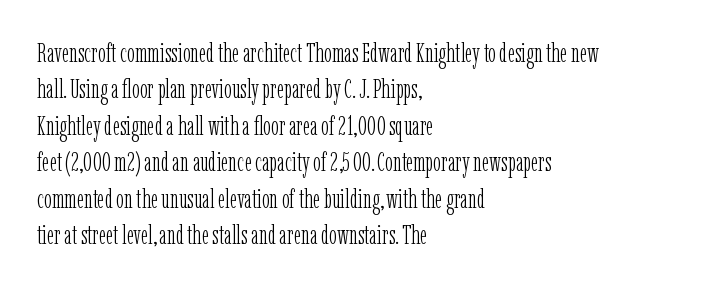
The image shows 26 px text type, upright; set left-aligned, normal line spacing (1.4x), normal letter spacing, not underlined.
